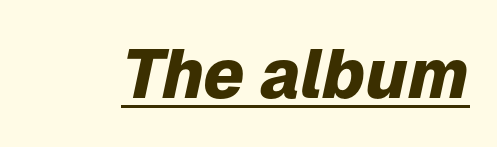
{"italic": "yes", "lean": "right", "slant_degrees": 12, "bold": "yes", "weight": "heavy", "width": "normal", "stroke_contrast": "low", "x_height": "medium", "monospaced": "no", "underline": "yes", "letter_spacing": "normal", "letter_spacing_em": 0.0, "glyph_px": 69}
